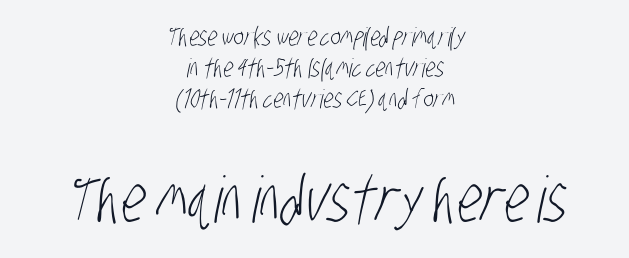
The designer gave the closing block more size than the opening block. These lines keep a tight, regular rhythm from letter to letter. These lines are centered, leaving both edges ragged. The face used here is a sans, in the tradition of grotesques and geometrics.
